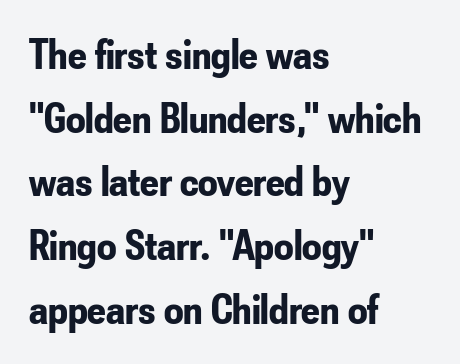
{"serif": "no", "italic": "no", "bold": "yes", "weight": "bold", "width": "condensed", "stroke_contrast": "low", "x_height": "small", "monospaced": "no", "underline": "no", "align": "left", "line_spacing": "normal", "line_spacing_ratio": 1.48, "letter_spacing": "normal", "letter_spacing_em": 0.0, "glyph_px": 43}
